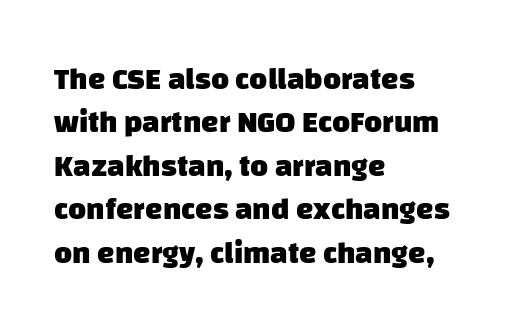
{"serif": "no", "bold": "yes", "weight": "heavy", "width": "normal", "stroke_contrast": "low", "x_height": "large", "monospaced": "no", "underline": "no", "align": "left", "line_spacing": "normal", "line_spacing_ratio": 1.4, "letter_spacing": "normal", "letter_spacing_em": 0.0, "glyph_px": 31}
